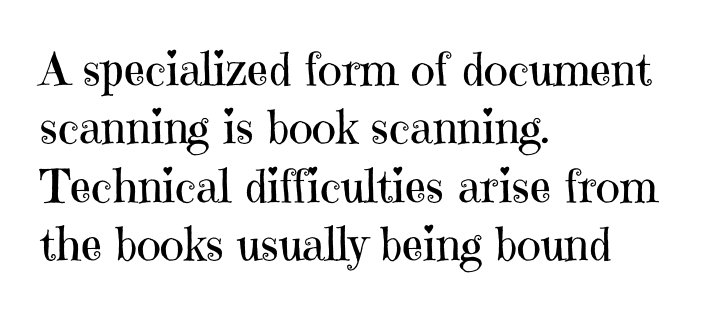
{"serif": "yes", "italic": "no", "bold": "no", "weight": "regular", "width": "normal", "stroke_contrast": "high", "x_height": "medium", "monospaced": "no", "underline": "no", "align": "left", "line_spacing": "normal", "line_spacing_ratio": 1.27, "letter_spacing": "normal", "letter_spacing_em": 0.0, "glyph_px": 46}
